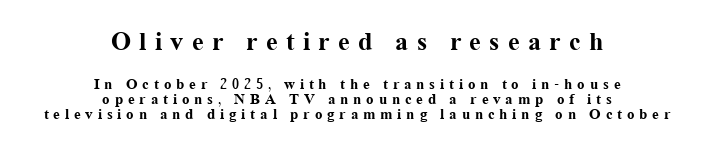
The image shows 26 px bold type, upright; set centered, tight line spacing (1.03x), unusually wide letter spacing (+0.32 em), not underlined; the first (top) block is 1.73x larger.
